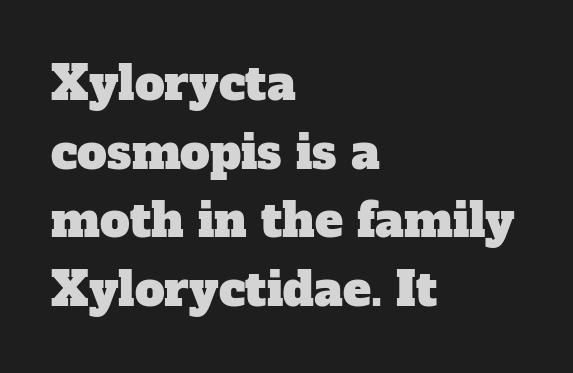
Q: Is the typeface a serif or a sans-serif typeface? A: Serif.
Q: Is the text underlined? A: No.
Q: How is the paragraph aligned? A: Left-aligned.
Q: Is the spacing between letters normal or unusually wide? A: Normal.
Q: Is the spacing between lines tight, normal or loose? A: Normal.
Q: Width (condensed, normal, or wide)? A: Normal.
Q: Stroke contrast? A: Low.
Q: x-height? A: Medium.
Q: Monospaced? A: No.
